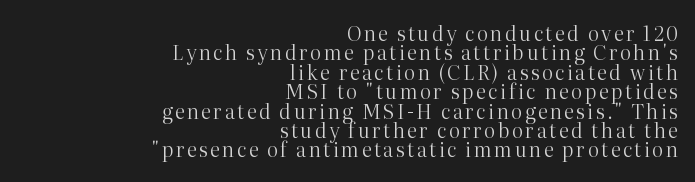
The image shows 20 px text type, upright; set right-aligned, tight line spacing (0.97x), not underlined.
